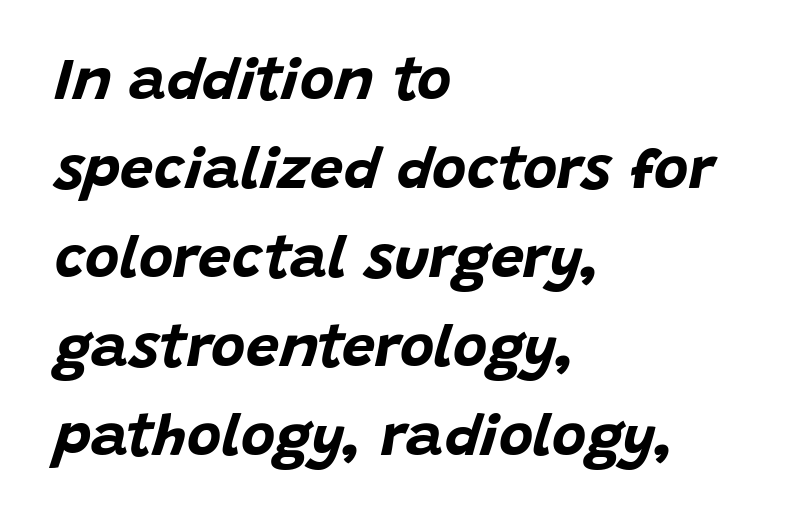
Q: Is the text bold? A: Yes.
Q: Is the text italic (slanted)? A: Yes, it leans right by about 15 degrees.
Q: Is the text underlined? A: No.
Q: How is the paragraph aligned? A: Left-aligned.
Q: Is the spacing between letters normal or unusually wide? A: Normal.
Q: Is the spacing between lines tight, normal or loose? A: Normal.
Q: Width (condensed, normal, or wide)? A: Normal.
Q: Stroke contrast? A: Low.
Q: x-height? A: Large.
Q: Monospaced? A: No.
